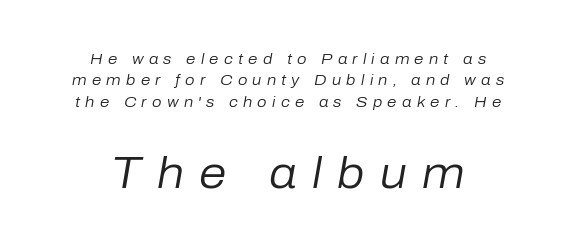
{"italic": "yes", "lean": "right", "slant_degrees": 10, "bold": "no", "weight": "regular", "width": "normal", "stroke_contrast": "low", "x_height": "medium", "monospaced": "no", "underline": "no", "align": "center", "line_spacing": "normal", "line_spacing_ratio": 1.42, "letter_spacing": "wide", "letter_spacing_em": 0.35, "larger_block": "second", "size_ratio": 2.93, "glyph_px": 44}
